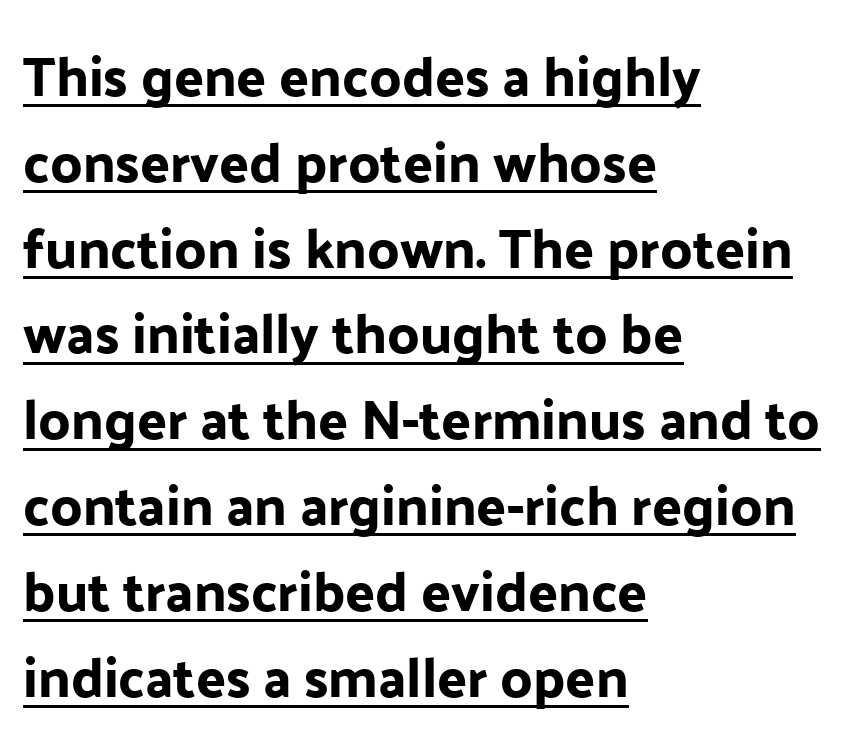
{"serif": "no", "italic": "no", "width": "normal", "stroke_contrast": "low", "x_height": "medium", "monospaced": "no", "underline": "yes", "align": "left", "line_spacing": "normal", "line_spacing_ratio": 1.56, "letter_spacing": "normal", "letter_spacing_em": 0.0, "glyph_px": 55}
